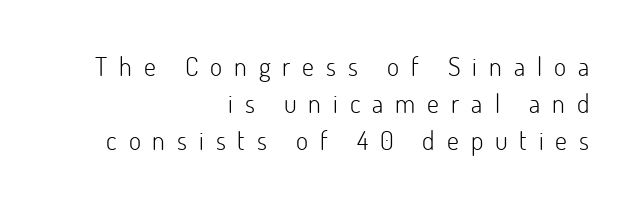
The image shows 26 px text type, upright; set right-aligned, normal line spacing (1.42x), unusually wide letter spacing (+0.46 em), not underlined.
